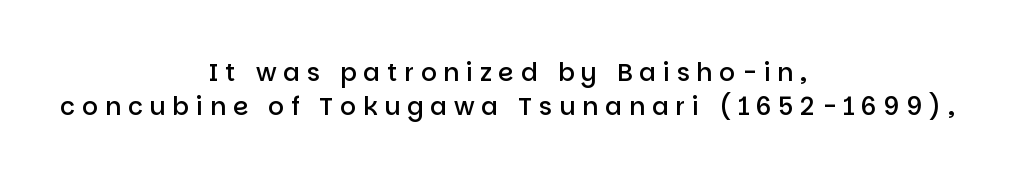
{"italic": "no", "bold": "semi", "underline": "no", "align": "center", "line_spacing": "normal", "line_spacing_ratio": 1.38, "letter_spacing": "wide", "letter_spacing_em": 0.27, "glyph_px": 25}
